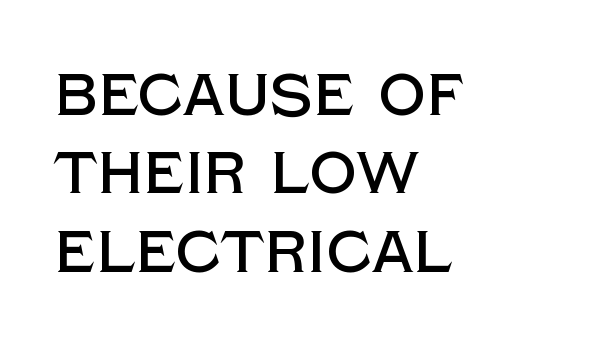
Reading down the column, the eye jumps a familiar distance to each next line. Look at the tracking — it's just the regular setting, nothing added. The passage is arranged the way most books set body copy — flush left. The text was rendered using a sans face with plain stroke endings.
